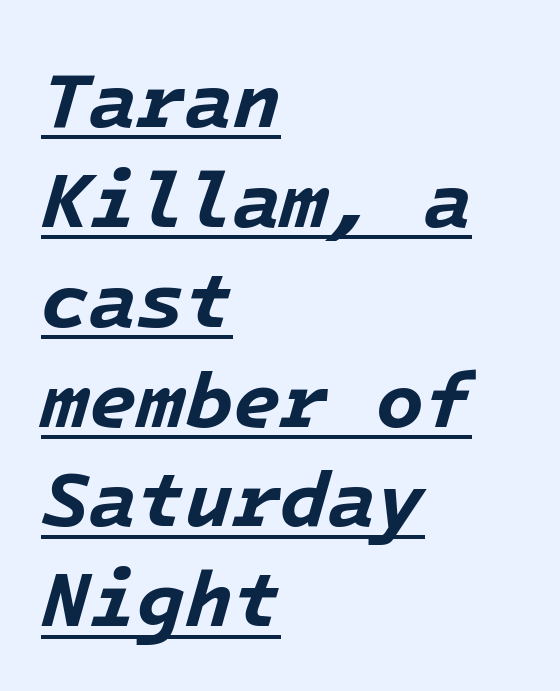
Inter-character spacing is left at the font's built-in metrics. Leftover space on each line is placed entirely after the last word. Underlined type. These lines were composed using italics. The passage shown stacks its lines at a standard gap.
